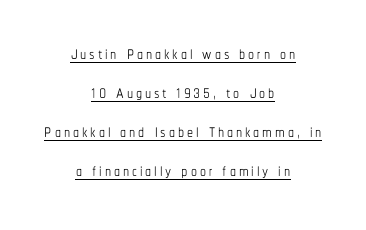
{"italic": "no", "bold": "no", "underline": "yes", "align": "center", "line_spacing": "normal", "line_spacing_ratio": 1.63, "glyph_px": 24}
